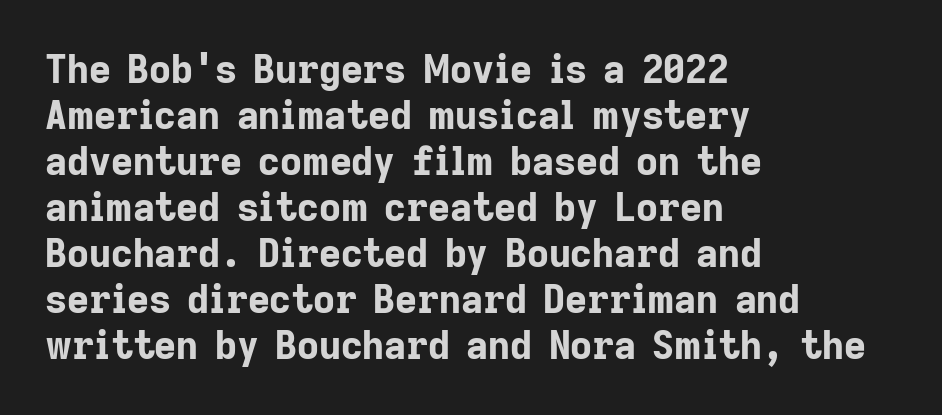
Short note: letters normally spaced. The rendering uses natural spacing where letterforms have individual widths. This sample uses an upright cut, with every glyph sitting square on the baseline. All the whitespace from short lines collects on the right.
